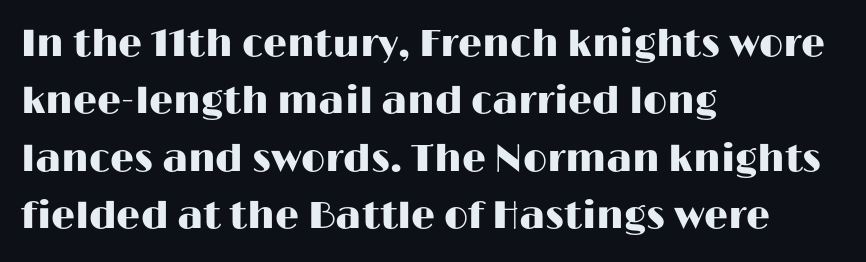
Every stem runs plumb, perpendicular to the baseline. Nope, no serifs anywhere on these letters. Looks like regular typesetting: each glyph gets only the width it needs. Notice how descenders clear the ascenders below comfortably — that's standard leading. Standard letterfit; no display-style spreading of the glyphs. Beneath every word, the page is bare.
